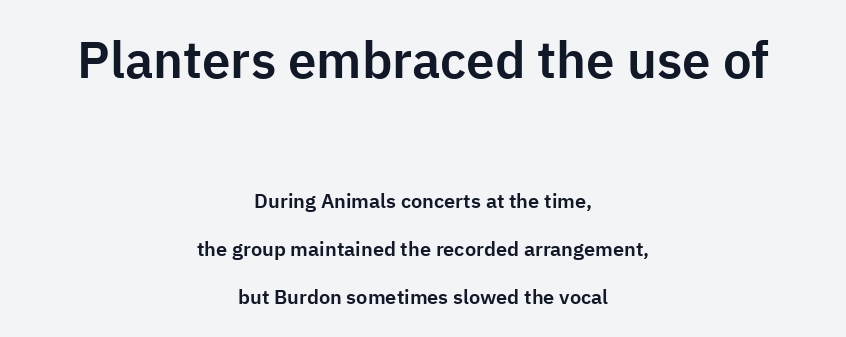
{"serif": "no", "italic": "no", "width": "normal", "stroke_contrast": "low", "x_height": "medium", "monospaced": "no", "underline": "no", "align": "center", "line_spacing": "loose", "line_spacing_ratio": 2.41, "letter_spacing": "normal", "letter_spacing_em": 0.0, "larger_block": "first", "size_ratio": 2.55, "glyph_px": 51}
